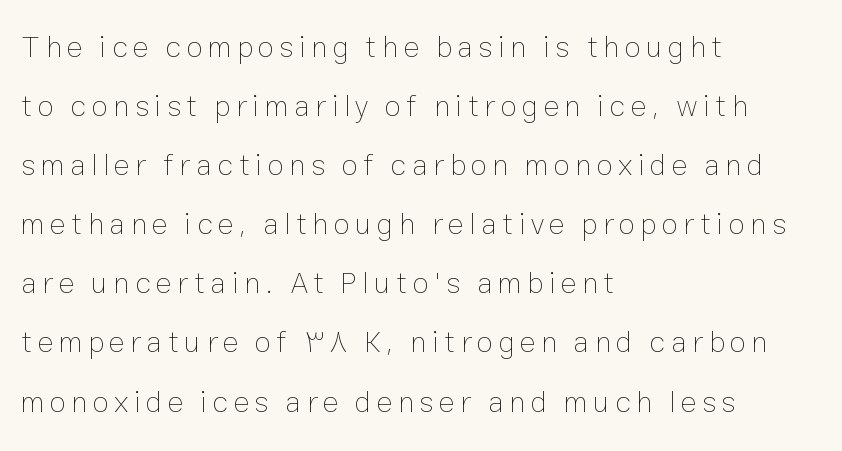
The image shows 30 px thin type, upright; set left-aligned, loose line spacing (1.97x), not underlined; low stroke contrast and a medium x-height.
